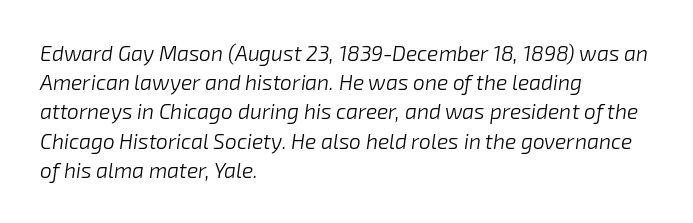
Q: Is the text bold? A: No.
Q: Is the text italic (slanted)? A: Yes, it leans right by about 8 degrees.
Q: Is the text underlined? A: No.
Q: How is the paragraph aligned? A: Left-aligned.
Q: Is the spacing between letters normal or unusually wide? A: Normal.
Q: Is the spacing between lines tight, normal or loose? A: Normal.
